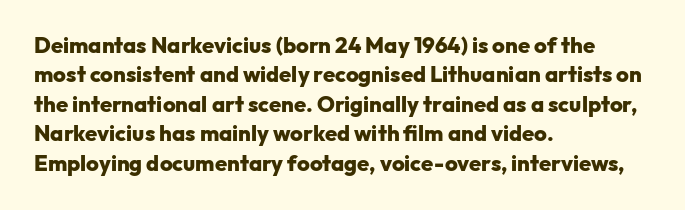
The vertical gap from one line to the next is medium. The rendering uses a bold face; every stroke is thick and dark. When letters stand straight like this, we call the style roman or upright. A typesetter would call this zero additional tracking.
